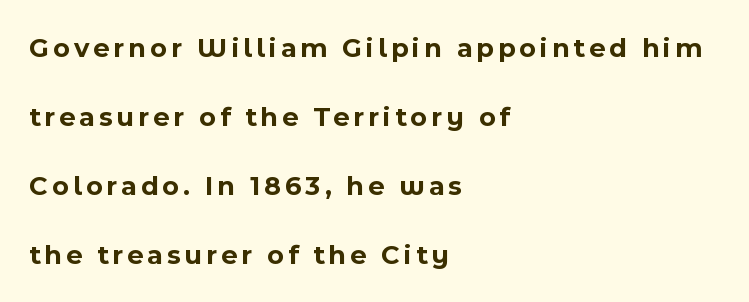
Q: Is the text bold? A: Yes.
Q: Is the text italic (slanted)? A: No, it is upright.
Q: Is the typeface a serif or a sans-serif typeface? A: Sans-serif.
Q: Is the text underlined? A: No.
Q: How is the paragraph aligned? A: Left-aligned.
Q: Is the spacing between lines tight, normal or loose? A: Loose.
Q: Width (condensed, normal, or wide)? A: Normal.
Q: x-height? A: Medium.
Q: Monospaced? A: No.
